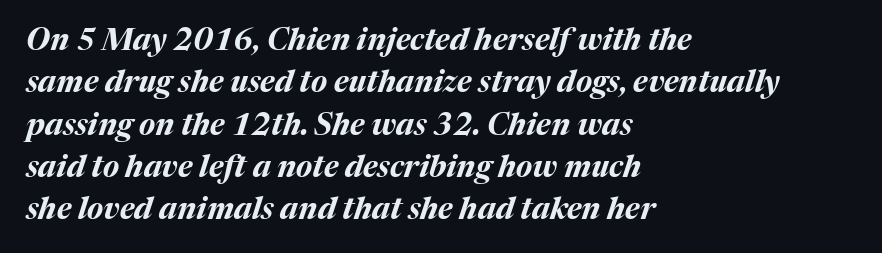
The passage shown is emphatically bold. The axis of the letterforms is tilted away from vertical. Visually the block forms a straight wall on the left and a jagged coastline on the right. A clean baseline with only descenders dipping below it. The face used here is proportionally spaced, like ordinary book or web type. Short note: letters normally spaced.
